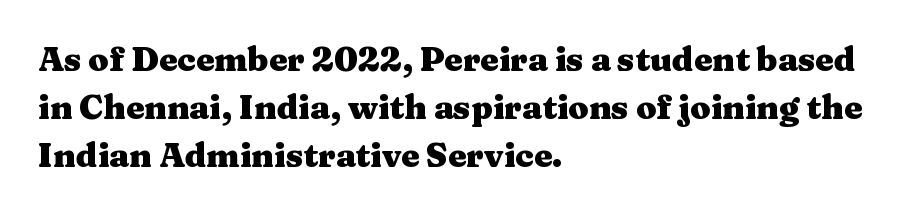
Q: Is the text bold? A: Yes.
Q: Is the text italic (slanted)? A: No, it is upright.
Q: Is the typeface a serif or a sans-serif typeface? A: Serif.
Q: Is the text underlined? A: No.
Q: How is the paragraph aligned? A: Left-aligned.
Q: Is the spacing between letters normal or unusually wide? A: Normal.
Q: Is the spacing between lines tight, normal or loose? A: Normal.
Q: Width (condensed, normal, or wide)? A: Wide.
Q: Stroke contrast? A: Medium.
Q: x-height? A: Medium.
Q: Monospaced? A: No.
